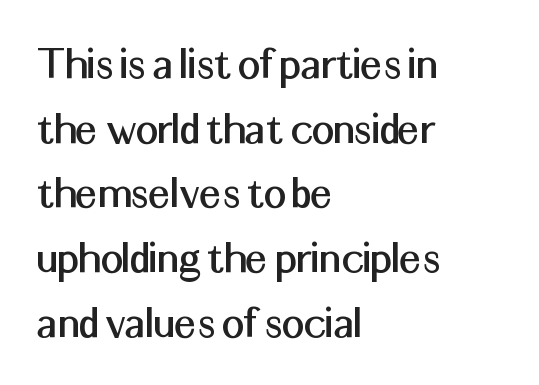
No italicization has been applied; the sample stays upright. A sans-serif font was chosen for this passage. Compared with a centered layout, this one pins lines to the left instead. Short note: letters normally spaced.
